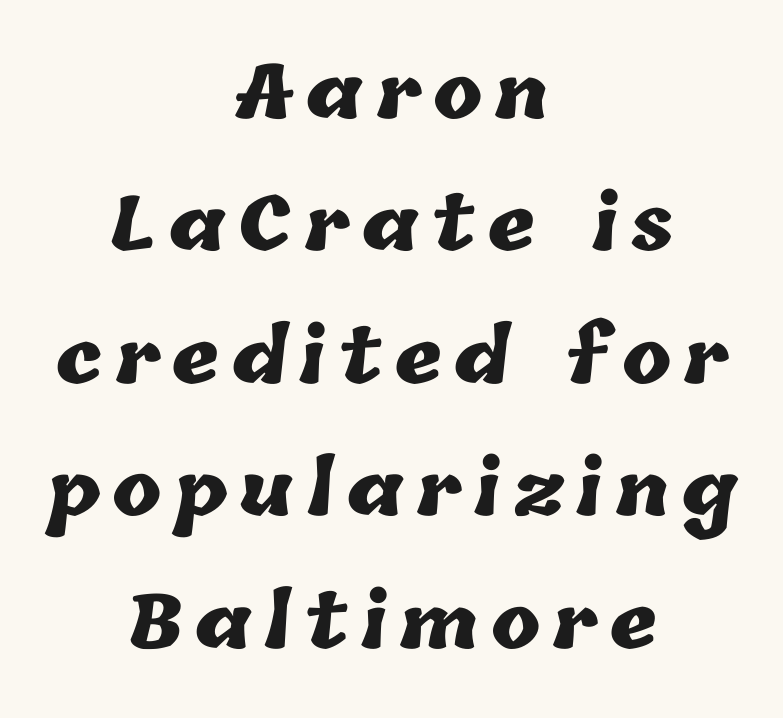
Q: Is the text bold? A: Yes.
Q: Is the text underlined? A: No.
Q: How is the paragraph aligned? A: Centered.
Q: Width (condensed, normal, or wide)? A: Normal.
Q: Stroke contrast? A: Low.
Q: x-height? A: Medium.
Q: Monospaced? A: No.
